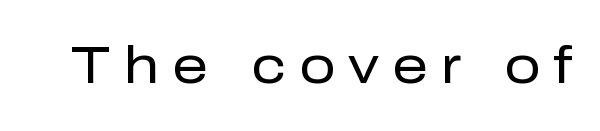
The image shows 51 px regular-weight sans-serif type, upright; set unusually wide letter spacing (+0.25 em), not underlined; low stroke contrast and a medium x-height.
